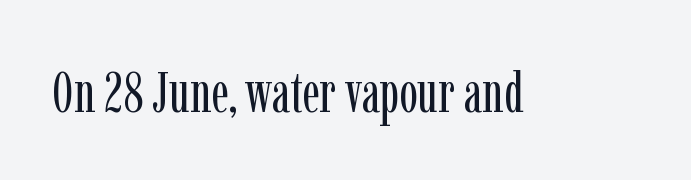
The type is set solid horizontally, with unmodified tracking. To sum up the face: it has serifs. Type without underlining. The characters are drawn with everyday or finer stroke widths. Is there any slant? The stems are plumb.
